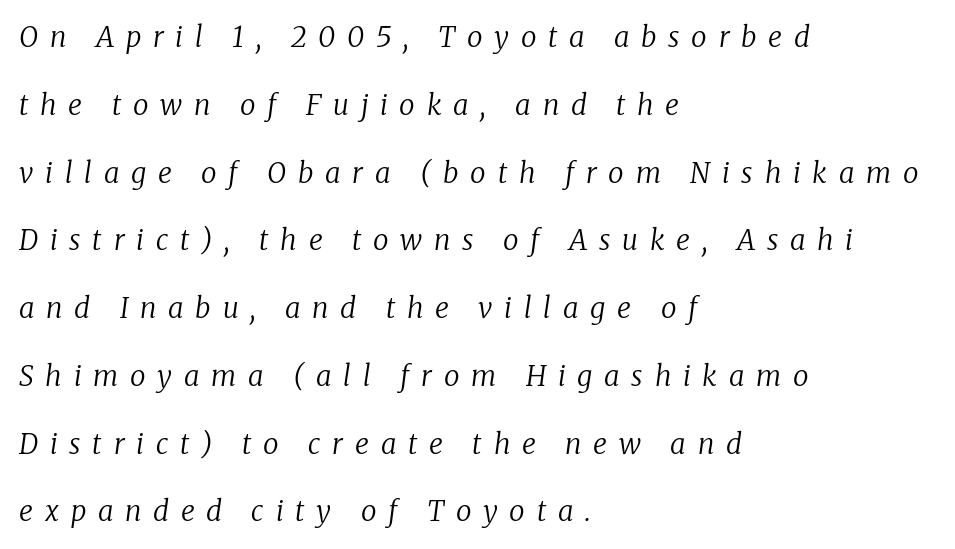
Q: Is the text bold? A: No.
Q: Is the text italic (slanted)? A: Yes, it leans right by about 8 degrees.
Q: Is the typeface a serif or a sans-serif typeface? A: Serif.
Q: Is the text underlined? A: No.
Q: How is the paragraph aligned? A: Left-aligned.
Q: Is the spacing between letters normal or unusually wide? A: Unusually wide.
Q: Is the spacing between lines tight, normal or loose? A: Loose.
Q: Width (condensed, normal, or wide)? A: Normal.
Q: Stroke contrast? A: Low.
Q: x-height? A: Medium.
Q: Monospaced? A: No.
